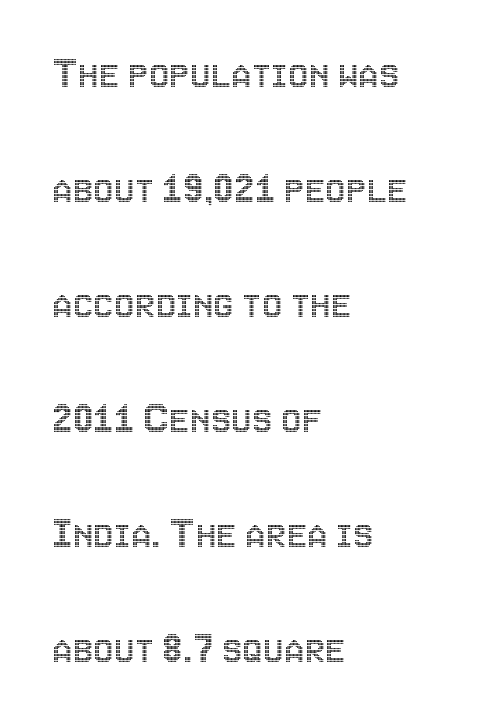
{"italic": "no", "width": "condensed", "x_height": "large", "monospaced": "no", "underline": "no", "align": "left", "line_spacing": "loose", "line_spacing_ratio": 2.5, "letter_spacing": "normal", "letter_spacing_em": 0.0, "glyph_px": 46}
